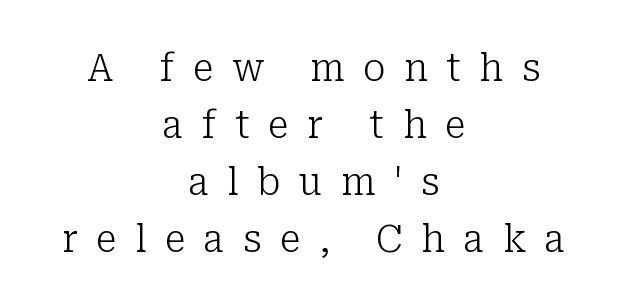
The image shows 38 px light serif type, upright; set centered, normal line spacing (1.5x), unusually wide letter spacing (+0.49 em), not underlined; low stroke contrast and a medium x-height.
